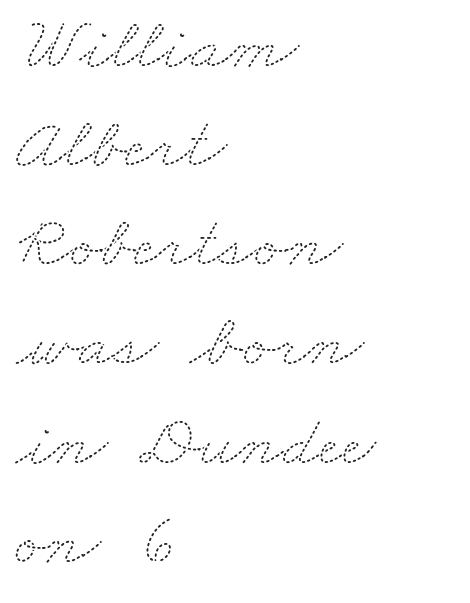
Q: Is the text bold? A: No.
Q: Is the text underlined? A: No.
Q: How is the paragraph aligned? A: Left-aligned.
Q: Is the spacing between letters normal or unusually wide? A: Normal.
Q: Is the spacing between lines tight, normal or loose? A: Normal.
Q: Width (condensed, normal, or wide)? A: Wide.
Q: Stroke contrast? A: Medium.
Q: x-height? A: Small.
Q: Monospaced? A: No.
